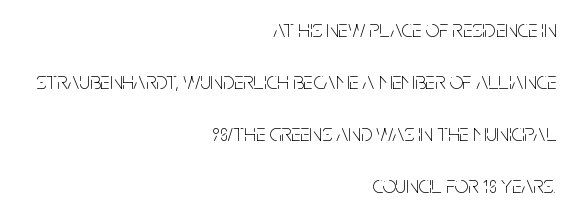
The image shows 24 px text type, upright; set right-aligned, loose line spacing (2.17x), normal letter spacing, not underlined.
